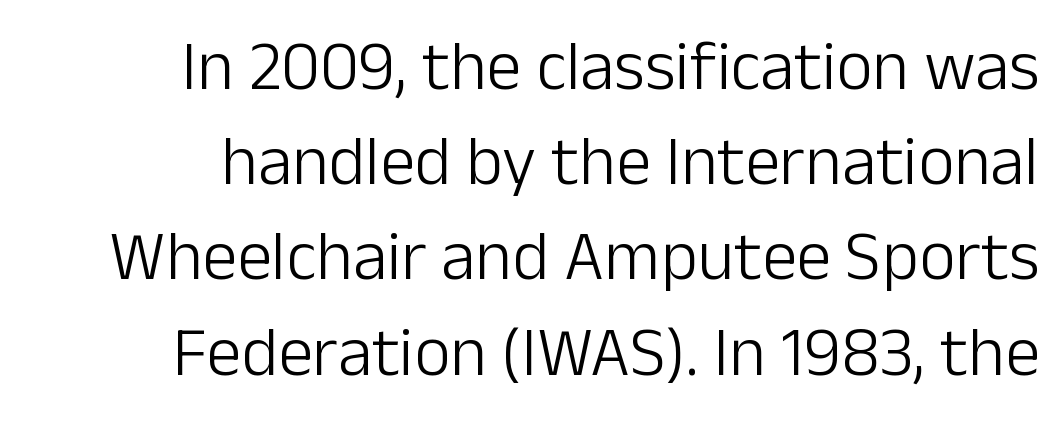
{"serif": "no", "italic": "no", "bold": "no", "weight": "light", "width": "normal", "stroke_contrast": "low", "x_height": "medium", "monospaced": "no", "underline": "no", "align": "right", "line_spacing": "normal", "line_spacing_ratio": 1.36, "letter_spacing": "normal", "letter_spacing_em": 0.0, "glyph_px": 70}
